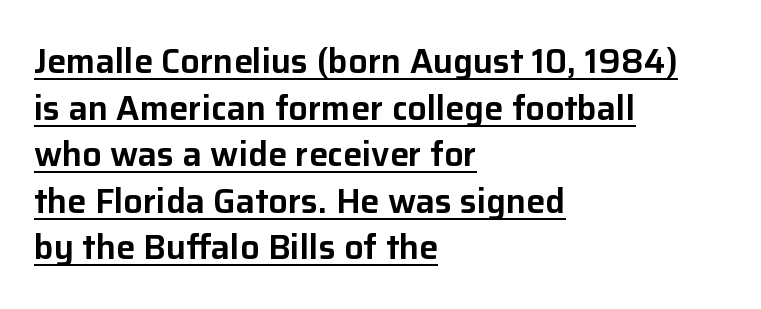
The image shows 34 px sans-serif type, upright; set left-aligned, normal line spacing (1.37x), normal letter spacing, underlined; low stroke contrast and a medium x-height.
